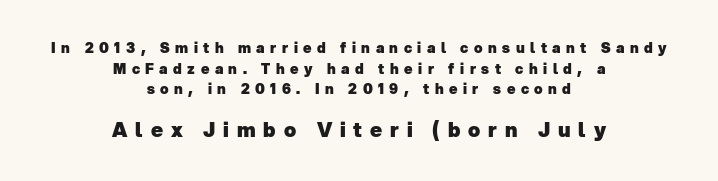
The image shows 20 px bold type; set centered, normal line spacing (1.47x), unusually wide letter spacing (+0.39 em), not underlined; the second (bottom) block is 1.43x larger.
